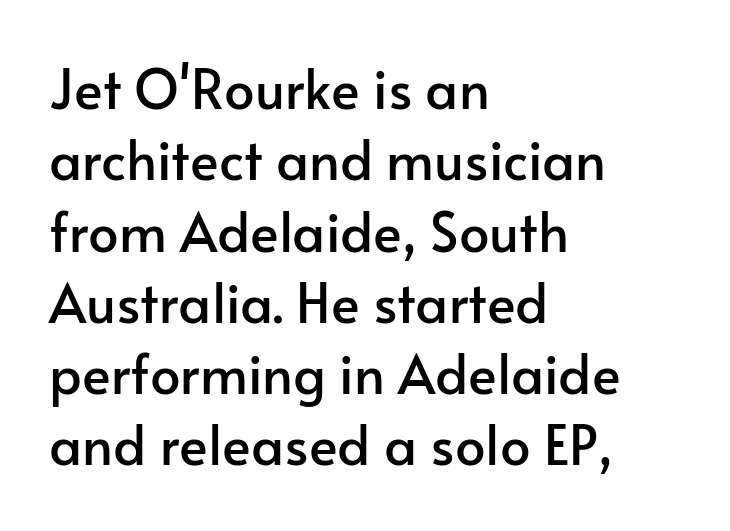
The image shows 54 px sans-serif type, upright; set left-aligned, normal line spacing (1.32x), normal letter spacing, not underlined; low stroke contrast and a small x-height.
